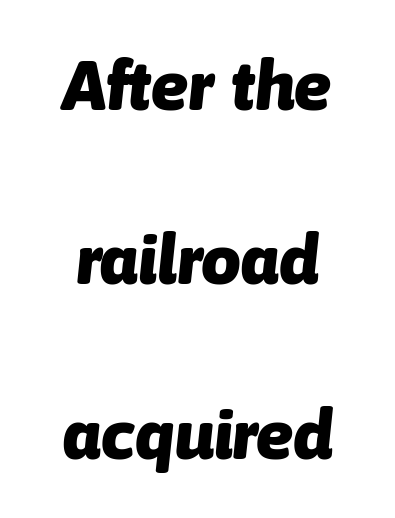
Q: Is the text bold? A: Yes.
Q: Is the text italic (slanted)? A: Yes, it leans right by about 6 degrees.
Q: Is the text underlined? A: No.
Q: Is the spacing between letters normal or unusually wide? A: Normal.
Q: Is the spacing between lines tight, normal or loose? A: Loose.
Q: Width (condensed, normal, or wide)? A: Normal.
Q: Stroke contrast? A: Low.
Q: x-height? A: Medium.
Q: Monospaced? A: No.
